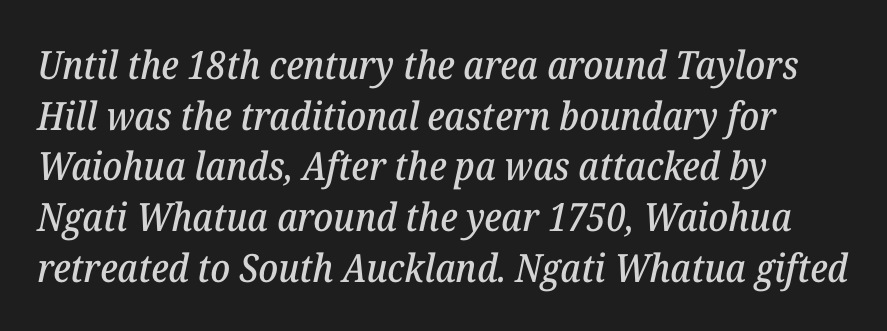
Q: Is the text italic (slanted)? A: Yes, it leans right by about 12 degrees.
Q: Is the typeface a serif or a sans-serif typeface? A: Serif.
Q: Is the text underlined? A: No.
Q: How is the paragraph aligned? A: Left-aligned.
Q: Is the spacing between letters normal or unusually wide? A: Normal.
Q: Is the spacing between lines tight, normal or loose? A: Normal.
Q: Width (condensed, normal, or wide)? A: Normal.
Q: Stroke contrast? A: Low.
Q: x-height? A: Medium.
Q: Monospaced? A: No.
